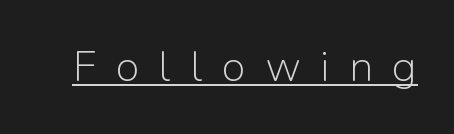
Q: Is the text bold? A: No.
Q: Is the text italic (slanted)? A: No, it is upright.
Q: Is the typeface a serif or a sans-serif typeface? A: Sans-serif.
Q: Is the text underlined? A: Yes.
Q: Is the spacing between letters normal or unusually wide? A: Unusually wide.
Q: Width (condensed, normal, or wide)? A: Normal.
Q: Stroke contrast? A: Low.
Q: x-height? A: Medium.
Q: Monospaced? A: No.
